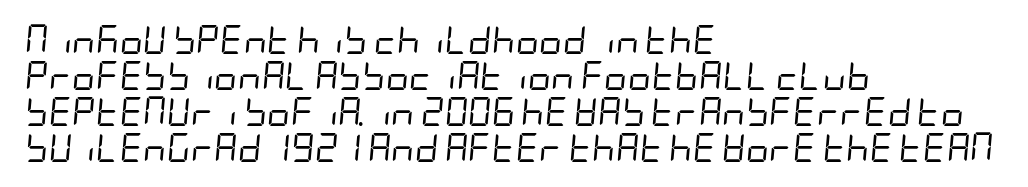
Nothing heavy about these letters — not bold at all. Decoration check: the copy has no underline. It's the slanting kind of type. Casual observation: everything's shoved over to the left. Between one letter and the next there's only the usual sliver of space.
